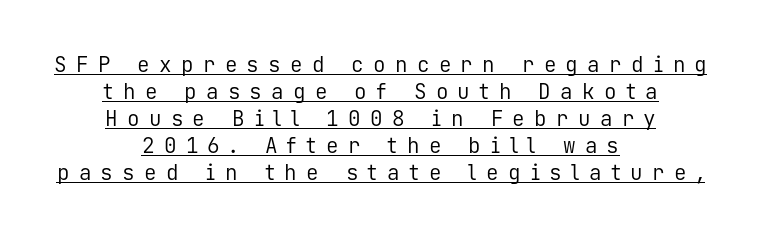
There is plenty of visible air inserted between adjacent glyphs. The designer left line spacing at the default. If you drew a line through each stem, it would be perfectly vertical. Notice how the passage keeps no hard edge, just a central spine. Counters stay open thanks to moderate or lighter strokes.
